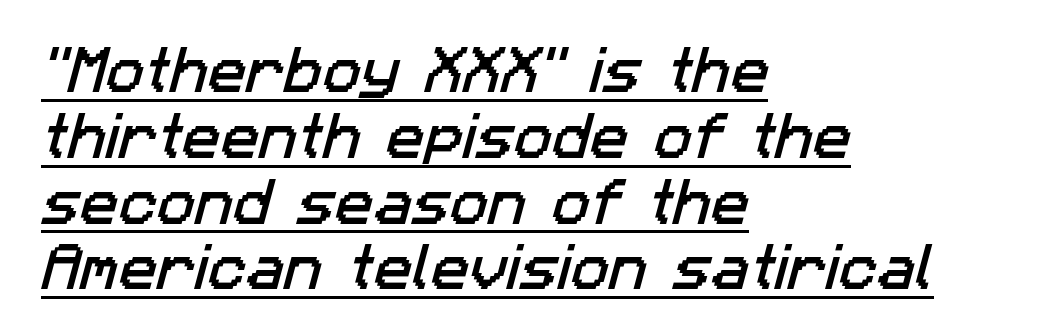
The image shows 51 px sans-serif type; set left-aligned, normal line spacing (1.29x), normal letter spacing, underlined; low stroke contrast and a medium x-height.
